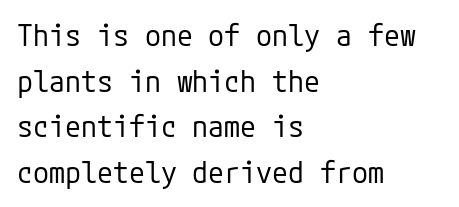
Q: Is the text bold? A: No.
Q: Is the text italic (slanted)? A: No, it is upright.
Q: Is the typeface a serif or a sans-serif typeface? A: Sans-serif.
Q: Is the text underlined? A: No.
Q: How is the paragraph aligned? A: Left-aligned.
Q: Is the spacing between letters normal or unusually wide? A: Normal.
Q: Is the spacing between lines tight, normal or loose? A: Normal.
Q: Width (condensed, normal, or wide)? A: Normal.
Q: Stroke contrast? A: Low.
Q: x-height? A: Medium.
